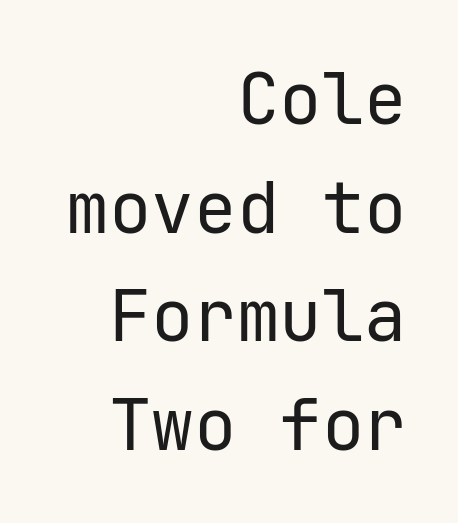
Q: Is the text bold? A: No.
Q: Is the text italic (slanted)? A: No, it is upright.
Q: Is the typeface a serif or a sans-serif typeface? A: Sans-serif.
Q: Is the text underlined? A: No.
Q: How is the paragraph aligned? A: Right-aligned.
Q: Is the spacing between letters normal or unusually wide? A: Normal.
Q: Is the spacing between lines tight, normal or loose? A: Normal.
Q: Width (condensed, normal, or wide)? A: Normal.
Q: Stroke contrast? A: Low.
Q: x-height? A: Medium.
